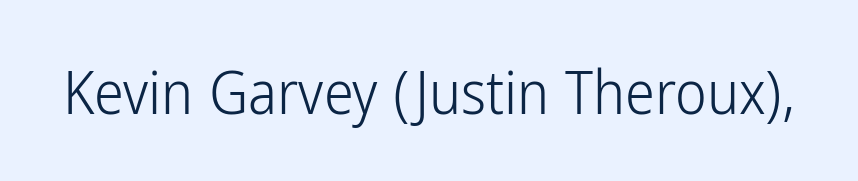
The image shows 60 px light, condensed sans-serif type, upright; set normal letter spacing, not underlined; low stroke contrast and a medium x-height.
